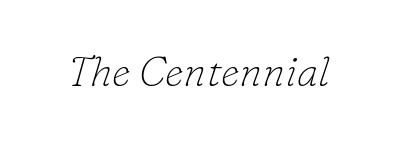
Q: Is the text bold? A: No.
Q: Is the text italic (slanted)? A: Yes, it leans right by about 16 degrees.
Q: Is the typeface a serif or a sans-serif typeface? A: Serif.
Q: Is the text underlined? A: No.
Q: Is the spacing between letters normal or unusually wide? A: Normal.
Q: Width (condensed, normal, or wide)? A: Normal.
Q: Stroke contrast? A: Low.
Q: x-height? A: Small.
Q: Monospaced? A: No.
